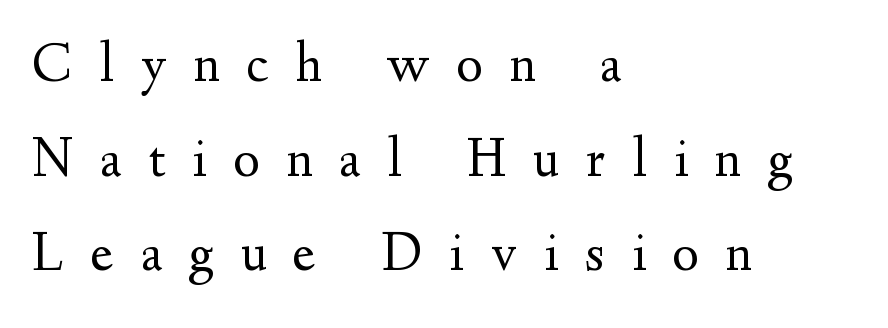
The image shows 56 px regular-weight serif type, upright; set left-aligned, normal line spacing (1.69x), unusually wide letter spacing (+0.48 em), not underlined; medium stroke contrast and a small x-height.
